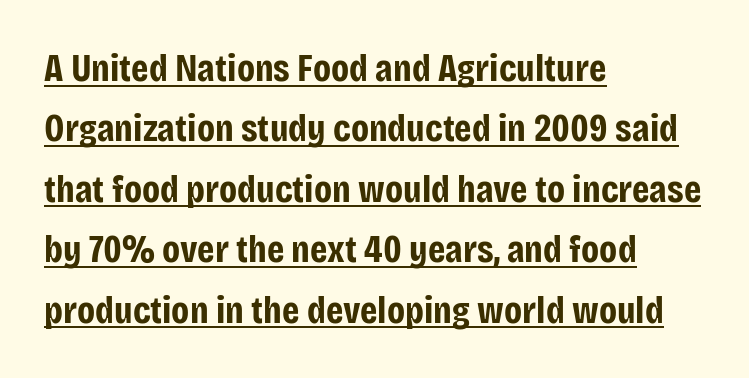
The image shows 39 px bold, condensed sans-serif type, upright; set left-aligned, normal line spacing (1.55x), normal letter spacing, underlined; low stroke contrast and a large x-height.
